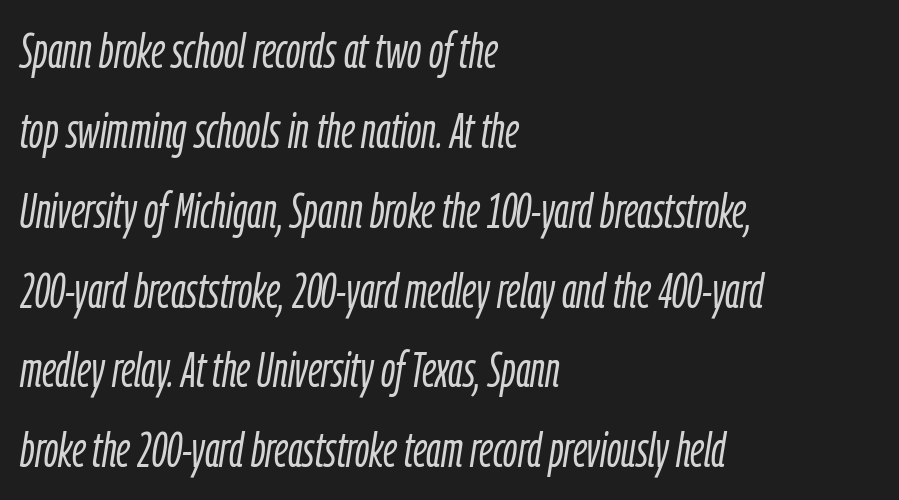
Q: Is the text bold? A: No.
Q: Is the text italic (slanted)? A: Yes, it leans right by about 9 degrees.
Q: Is the text underlined? A: No.
Q: How is the paragraph aligned? A: Left-aligned.
Q: Is the spacing between letters normal or unusually wide? A: Normal.
Q: Is the spacing between lines tight, normal or loose? A: Normal.
Q: Width (condensed, normal, or wide)? A: Condensed.
Q: Stroke contrast? A: Low.
Q: x-height? A: Medium.
Q: Monospaced? A: No.
